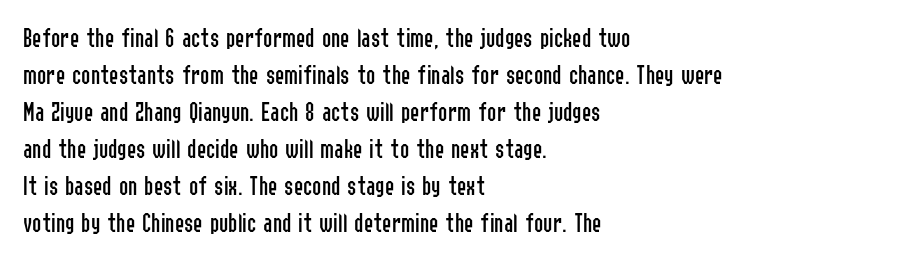
The image shows 28 px regular-weight, condensed sans-serif type, upright; set left-aligned, normal line spacing (1.32x), normal letter spacing, not underlined; low stroke contrast and a medium x-height.
